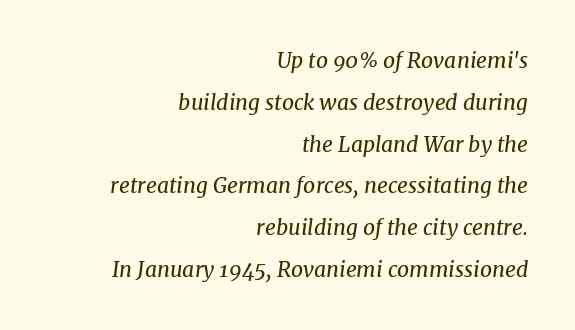
Notice how the passage keeps a crisp vertical edge on the right only. Bare-footed words on every line. The letterforms sit shoulder to shoulder at normal distance. Italic: yes, the glyphs are oblique. Line spacing here is loose. Heaviness? Minimal to ordinary, like unemphasized prose.
